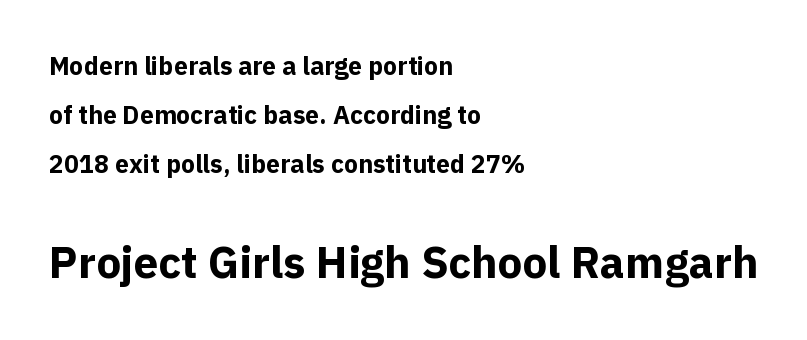
Q: Is the text bold? A: Yes.
Q: Is the text italic (slanted)? A: No, it is upright.
Q: Is the typeface a serif or a sans-serif typeface? A: Sans-serif.
Q: Is the text underlined? A: No.
Q: How is the paragraph aligned? A: Left-aligned.
Q: Is the spacing between letters normal or unusually wide? A: Normal.
Q: Is the spacing between lines tight, normal or loose? A: Loose.
Q: Which block of text is set in a larger size, the first (top) or the second (bottom)? A: The second (bottom) one.
Q: Width (condensed, normal, or wide)? A: Normal.
Q: x-height? A: Medium.
Q: Monospaced? A: No.
